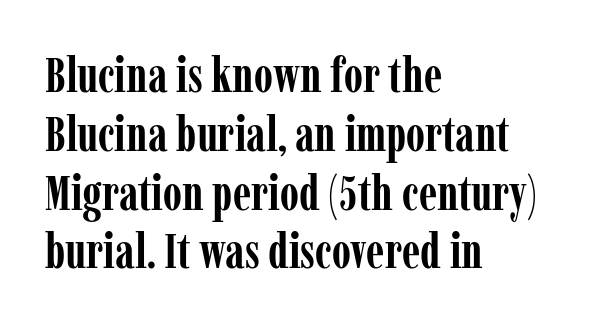
The image shows 49 px semibold, condensed serif type, upright; set left-aligned, line spacing 1.2x, normal letter spacing, not underlined; low stroke contrast and a medium x-height.
